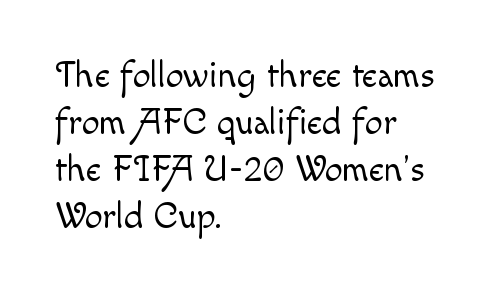
Q: Is the text bold? A: No.
Q: Is the text italic (slanted)? A: No, it is upright.
Q: Is the text underlined? A: No.
Q: How is the paragraph aligned? A: Left-aligned.
Q: Is the spacing between letters normal or unusually wide? A: Normal.
Q: Is the spacing between lines tight, normal or loose? A: Normal.
Q: Width (condensed, normal, or wide)? A: Normal.
Q: x-height? A: Small.
Q: Monospaced? A: No.
